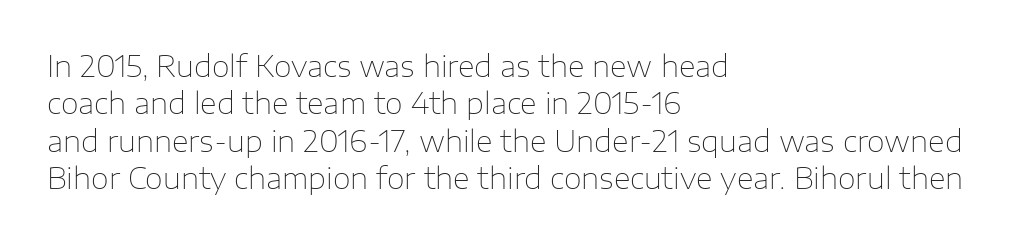
Does the lettering tilt? It doesn't — this is upright. Spacing verdict: proportional, widths tailored to each character. Weight: not bold — regular or lighter. Horizontal bands of white between lines are of average thickness. Which margin do the lines hug? The left one — the right edge is uneven. This is sans-serif lettering, the kind often seen on screens and signage.
